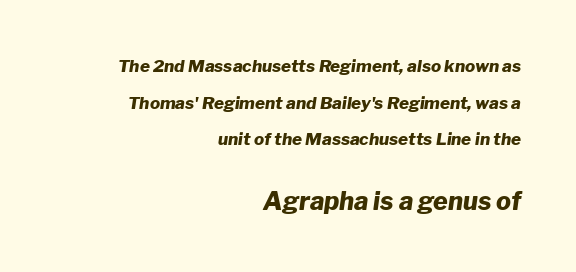
{"italic": "yes", "lean": "right", "slant_degrees": 8, "bold": "yes", "underline": "no", "align": "right", "line_spacing": "loose", "line_spacing_ratio": 2.15, "letter_spacing": "normal", "letter_spacing_em": 0.0, "larger_block": "second", "size_ratio": 1.47, "glyph_px": 25}
